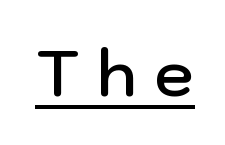
Q: Is the text bold? A: Semi-bold.
Q: Is the text italic (slanted)? A: No, it is upright.
Q: Is the typeface a serif or a sans-serif typeface? A: Sans-serif.
Q: Is the text underlined? A: Yes.
Q: Is the spacing between letters normal or unusually wide? A: Unusually wide.
Q: Width (condensed, normal, or wide)? A: Normal.
Q: Stroke contrast? A: Low.
Q: x-height? A: Medium.
Q: Monospaced? A: No.
